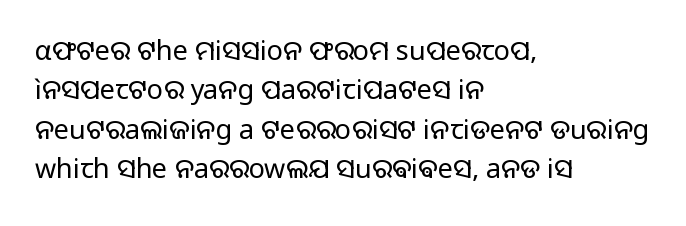
Q: Is the text bold? A: No.
Q: Is the text italic (slanted)? A: No, it is upright.
Q: Is the text underlined? A: No.
Q: How is the paragraph aligned? A: Left-aligned.
Q: Is the spacing between letters normal or unusually wide? A: Normal.
Q: Is the spacing between lines tight, normal or loose? A: Normal.
